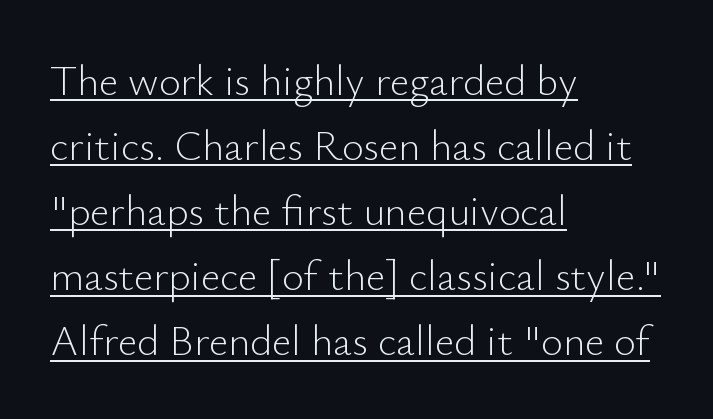
Q: Is the text bold? A: No.
Q: Is the text italic (slanted)? A: No, it is upright.
Q: Is the typeface a serif or a sans-serif typeface? A: Sans-serif.
Q: Is the text underlined? A: Yes.
Q: How is the paragraph aligned? A: Left-aligned.
Q: Is the spacing between letters normal or unusually wide? A: Normal.
Q: Is the spacing between lines tight, normal or loose? A: Normal.
Q: Width (condensed, normal, or wide)? A: Normal.
Q: Stroke contrast? A: Low.
Q: x-height? A: Small.
Q: Monospaced? A: No.
